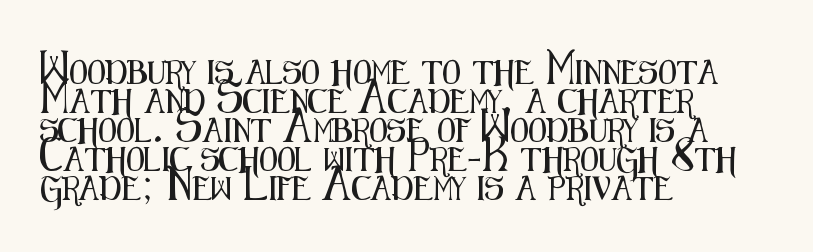
The area under the type is left untouched. Is the block centered? No — it sits flush against the left margin. Default kerning and tracking; the words read as compact shapes. Is there any slant? The stems are plumb.
